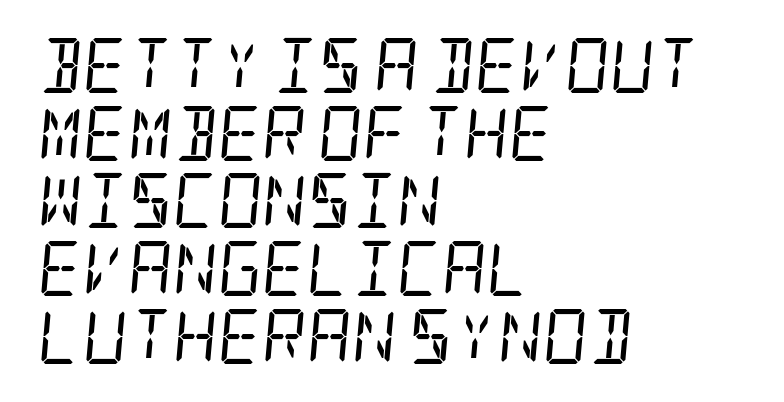
The image shows 55 px regular-weight, condensed serif type, italic (leaning right); set left-aligned, line spacing 1.23x, normal letter spacing, not underlined; low stroke contrast and a large x-height.
